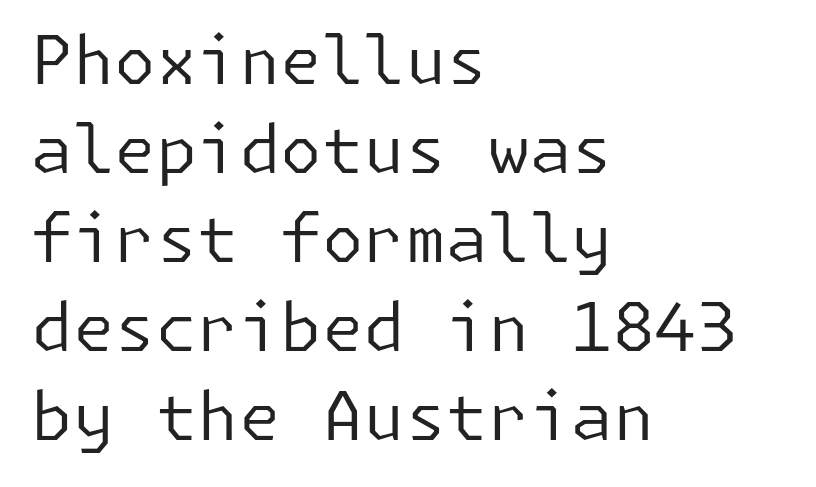
{"serif": "no", "italic": "no", "bold": "no", "weight": "regular", "width": "normal", "stroke_contrast": "low", "x_height": "medium", "underline": "no", "align": "left", "line_spacing": "normal", "line_spacing_ratio": 1.33, "letter_spacing": "normal", "letter_spacing_em": 0.0, "glyph_px": 67}
